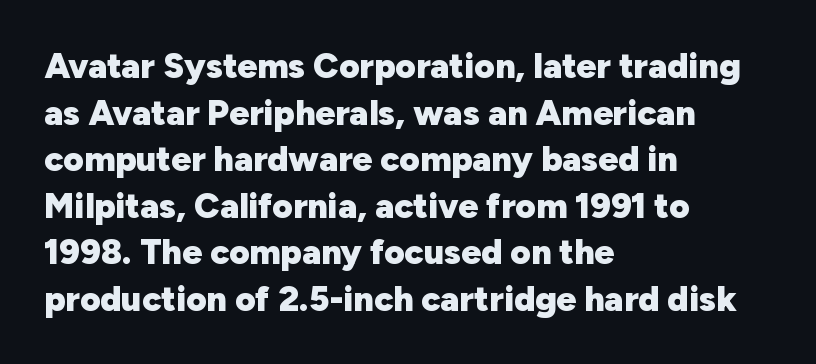
{"serif": "no", "italic": "no", "bold": "yes", "weight": "heavy", "width": "normal", "stroke_contrast": "low", "x_height": "medium", "monospaced": "no", "underline": "no", "align": "left", "line_spacing": "normal", "line_spacing_ratio": 1.33, "letter_spacing": "normal", "letter_spacing_em": 0.0, "glyph_px": 35}
